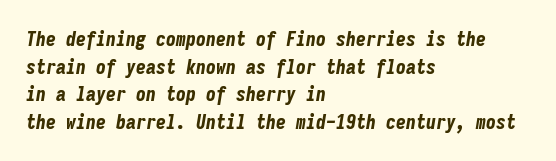
Q: Is the text bold? A: Yes.
Q: Is the text italic (slanted)? A: Yes, it leans right by about 9 degrees.
Q: Is the text underlined? A: No.
Q: How is the paragraph aligned? A: Left-aligned.
Q: Is the spacing between letters normal or unusually wide? A: Normal.
Q: Is the spacing between lines tight, normal or loose? A: Normal.
